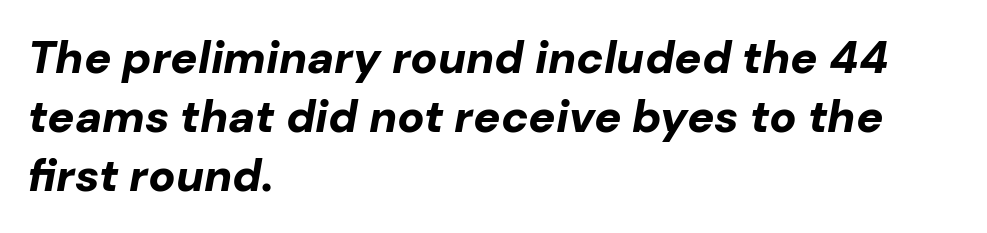
A typesetter would mark this as italic. Beneath every word, the page is bare. The space between consecutive lines is moderate. These lines keep a tight, regular rhythm from letter to letter.
